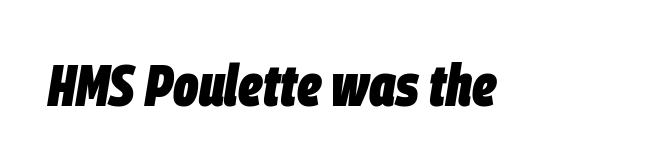
{"italic": "yes", "lean": "right", "slant_degrees": 9, "bold": "yes", "weight": "heavy", "width": "condensed", "stroke_contrast": "low", "x_height": "large", "monospaced": "no", "underline": "no", "letter_spacing": "normal", "letter_spacing_em": 0.0, "glyph_px": 59}
